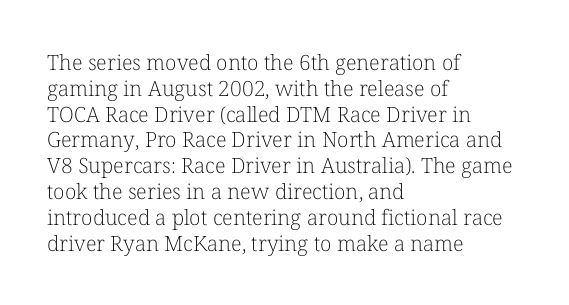
The image shows 21 px text type, upright; set left-aligned, line spacing 1.23x, normal letter spacing, not underlined.
